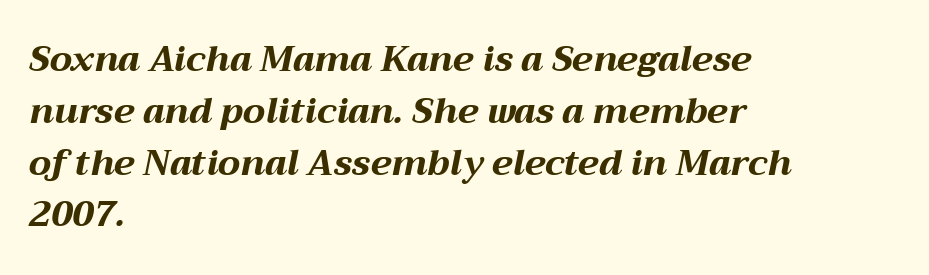
The image shows 35 px bold, wide type, italic (leaning right); set left-aligned, normal line spacing (1.48x), normal letter spacing, not underlined; medium stroke contrast and a medium x-height.
